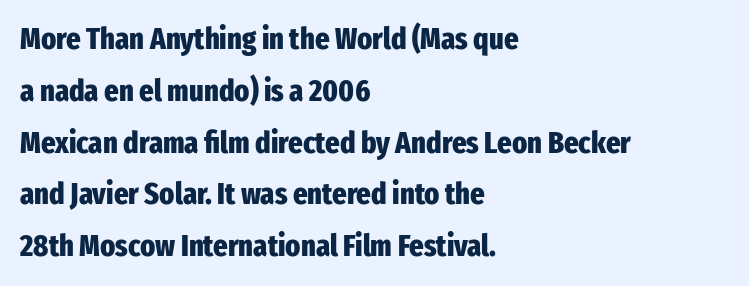
{"serif": "no", "italic": "no", "bold": "yes", "weight": "heavy", "width": "condensed", "stroke_contrast": "low", "x_height": "medium", "monospaced": "no", "underline": "no", "align": "left", "line_spacing": "normal", "line_spacing_ratio": 1.67, "letter_spacing": "normal", "letter_spacing_em": 0.0, "glyph_px": 31}
